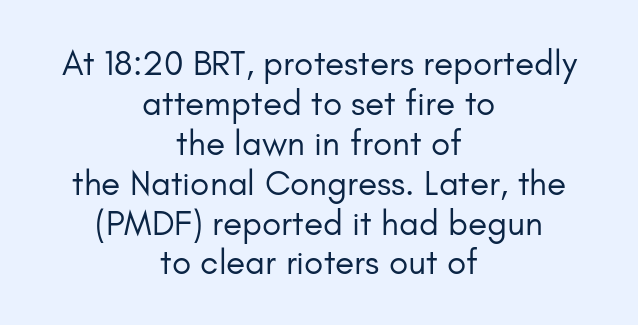
Nobody touched the tracking dial on this one. Spacing verdict: proportional, widths tailored to each character. The cut favours lightness, reaching ordinary text weight at its darkest. Serifs: no, the terminals of the letterforms are clean. Leftover space on each line is divided equally before and after the words. Ordinary non-slanted type is in use.
